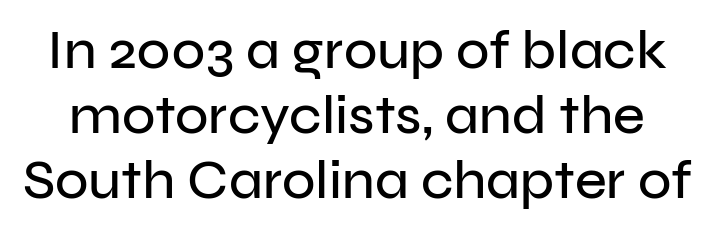
The image shows 55 px sans-serif type, upright; set line spacing 1.18x, normal letter spacing, not underlined; low stroke contrast and a medium x-height.
